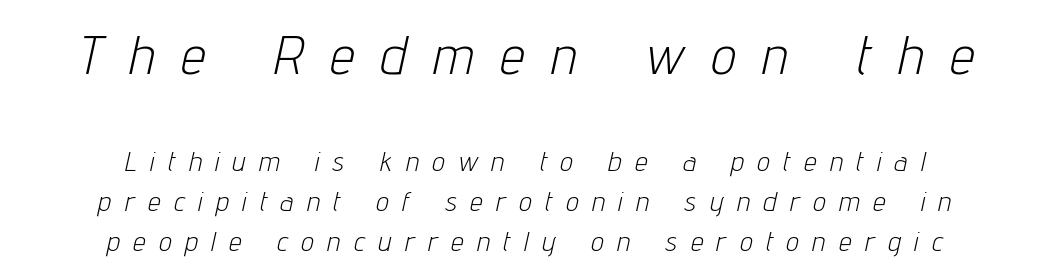
This rendering widens character spacing well past its baseline value. Look at the glyph heights: the upper group is clearly the bigger setting. Nobody drew a line under any word here. The rendering uses natural spacing where letterforms have individual widths.
